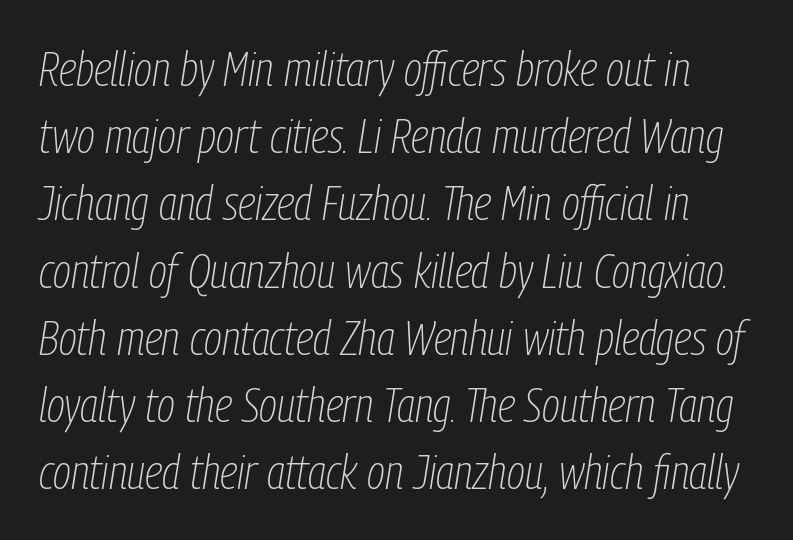
The image shows 48 px thin, condensed type, italic (leaning right); set normal line spacing (1.4x), normal letter spacing, not underlined; low stroke contrast and a medium x-height.
